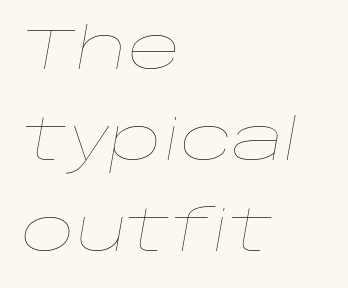
{"italic": "yes", "lean": "right", "slant_degrees": 10, "bold": "no", "weight": "thin", "width": "wide", "stroke_contrast": "low", "x_height": "large", "monospaced": "no", "underline": "no", "align": "left", "line_spacing": "normal", "line_spacing_ratio": 1.57, "letter_spacing": "normal", "letter_spacing_em": 0.0, "glyph_px": 58}
